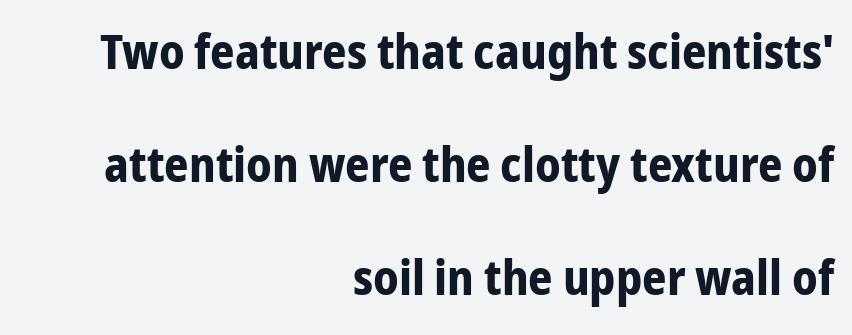
Q: Is the text bold? A: Yes.
Q: Is the text italic (slanted)? A: No, it is upright.
Q: Is the typeface a serif or a sans-serif typeface? A: Sans-serif.
Q: Is the text underlined? A: No.
Q: How is the paragraph aligned? A: Right-aligned.
Q: Is the spacing between letters normal or unusually wide? A: Normal.
Q: Is the spacing between lines tight, normal or loose? A: Loose.
Q: Width (condensed, normal, or wide)? A: Condensed.
Q: Stroke contrast? A: Low.
Q: x-height? A: Medium.
Q: Monospaced? A: No.
